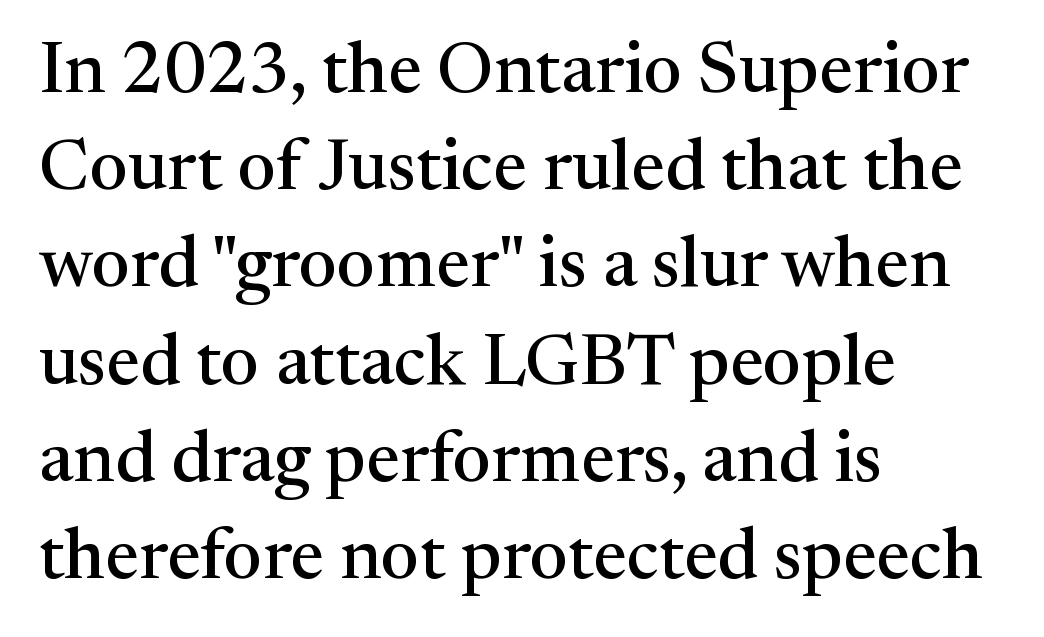
{"serif": "yes", "italic": "no", "width": "normal", "stroke_contrast": "medium", "x_height": "medium", "monospaced": "no", "underline": "no", "align": "left", "line_spacing": "normal", "line_spacing_ratio": 1.35, "letter_spacing": "normal", "letter_spacing_em": 0.0, "glyph_px": 72}
